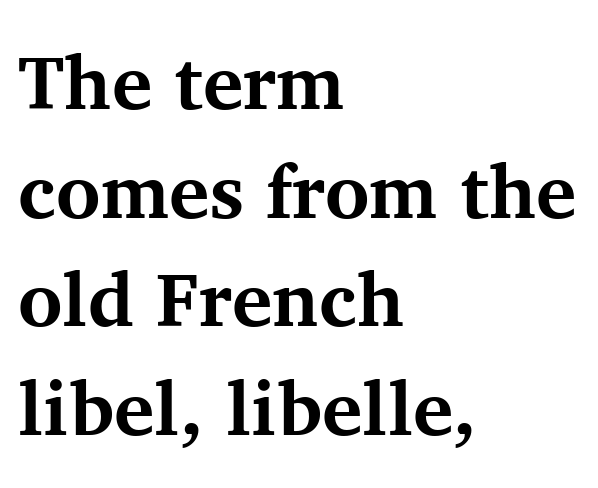
The image shows 76 px bold serif type, upright; set left-aligned, normal line spacing (1.43x), normal letter spacing, not underlined; medium stroke contrast and a medium x-height.
